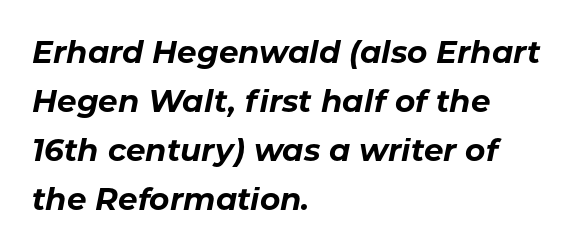
You could not count columns in this text — the font is proportionally spaced. In terms of leading, this rendering sits right in the middle. Quick note: underline off. Glyph-to-glyph distance matches everyday printed text. The font's italic variant was chosen for this text.
